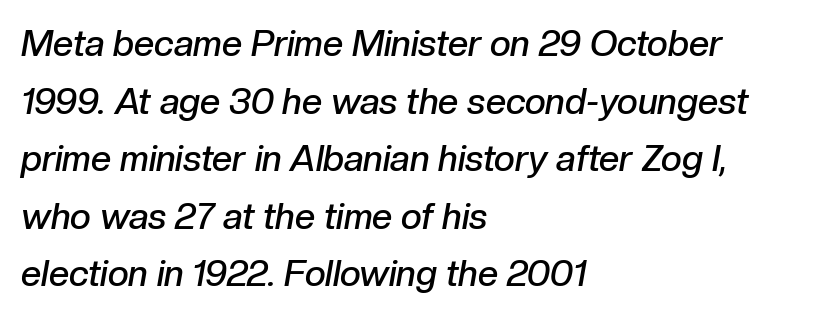
The image shows 36 px semibold type, italic (leaning right); set left-aligned, normal line spacing (1.6x), normal letter spacing, not underlined; low stroke contrast and a medium x-height.
